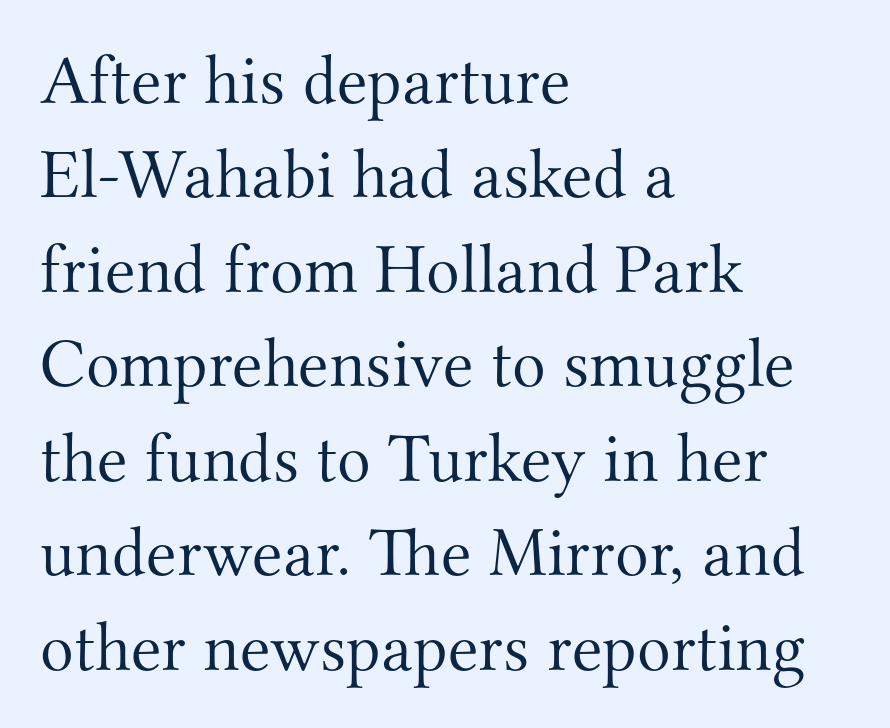
The image shows 70 px light serif type, upright; set left-aligned, normal line spacing (1.35x), normal letter spacing, not underlined; medium stroke contrast and a small x-height.
